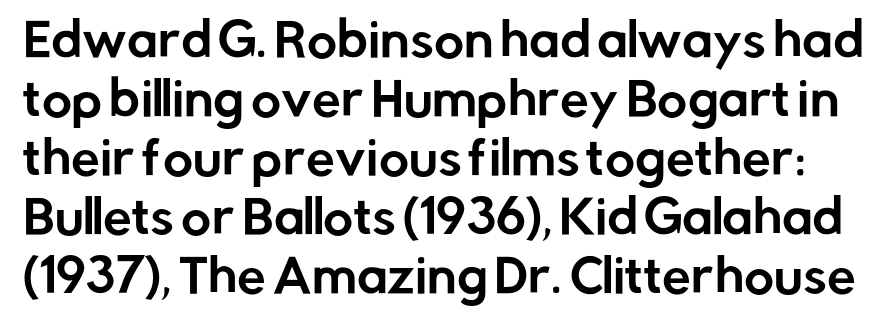
Q: Is the text italic (slanted)? A: No, it is upright.
Q: Is the typeface a serif or a sans-serif typeface? A: Sans-serif.
Q: Is the text underlined? A: No.
Q: Is the spacing between letters normal or unusually wide? A: Normal.
Q: Is the spacing between lines tight, normal or loose? A: Normal.
Q: Width (condensed, normal, or wide)? A: Normal.
Q: Stroke contrast? A: Low.
Q: x-height? A: Medium.
Q: Monospaced? A: No.
